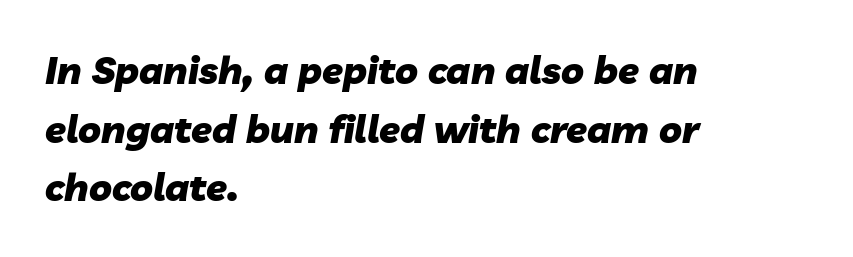
The image shows 38 px heavy type, italic (leaning right); set left-aligned, normal line spacing (1.54x), normal letter spacing, not underlined; low stroke contrast and a medium x-height.
